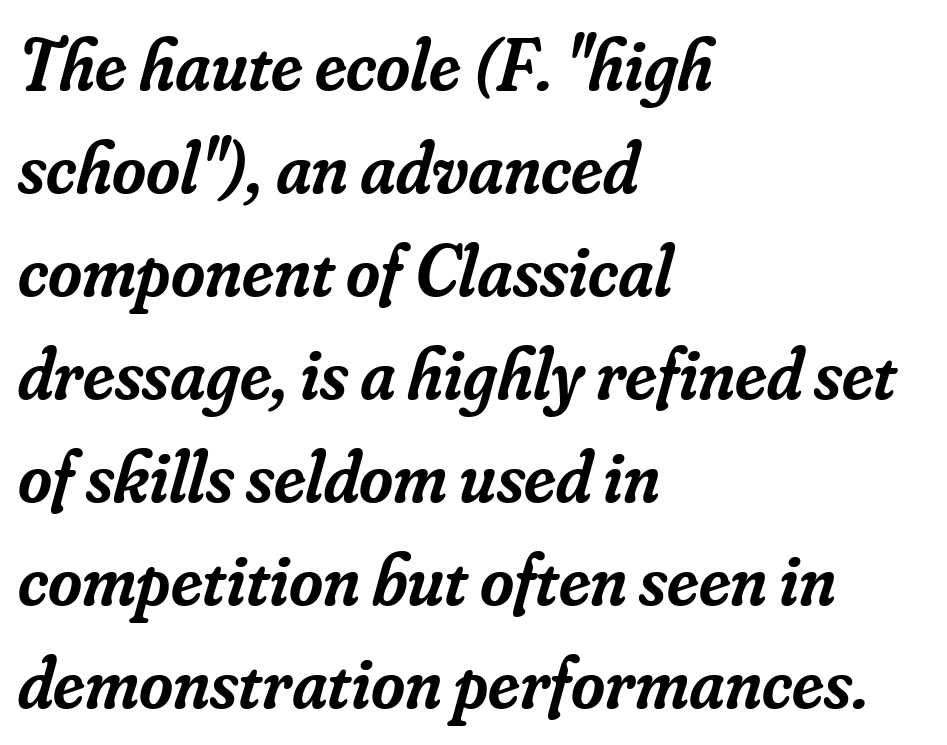
Q: Is the text bold? A: Semi-bold.
Q: Is the text italic (slanted)? A: Yes, it leans right by about 16 degrees.
Q: Is the typeface a serif or a sans-serif typeface? A: Serif.
Q: Is the text underlined? A: No.
Q: How is the paragraph aligned? A: Left-aligned.
Q: Is the spacing between letters normal or unusually wide? A: Normal.
Q: Is the spacing between lines tight, normal or loose? A: Normal.
Q: Width (condensed, normal, or wide)? A: Normal.
Q: Stroke contrast? A: Low.
Q: x-height? A: Small.
Q: Monospaced? A: No.
